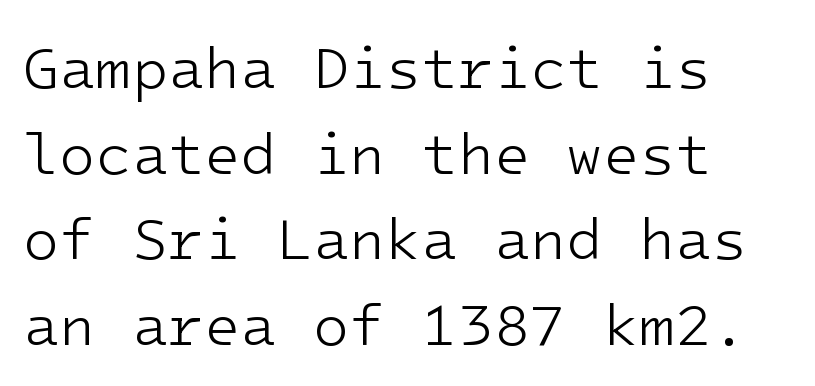
{"serif": "no", "italic": "no", "bold": "no", "weight": "light", "width": "normal", "stroke_contrast": "low", "x_height": "medium", "monospaced": "yes", "underline": "no", "align": "left", "line_spacing": "normal", "line_spacing_ratio": 1.45, "letter_spacing": "normal", "letter_spacing_em": 0.0, "glyph_px": 59}
